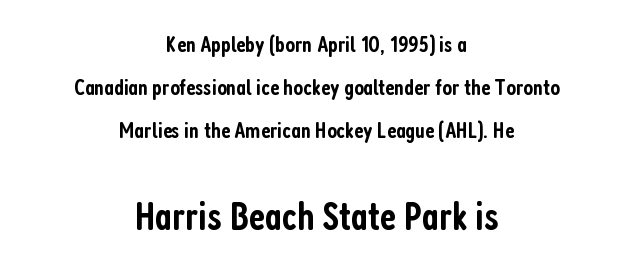
{"serif": "no", "italic": "no", "bold": "semi", "weight": "semibold", "width": "condensed", "stroke_contrast": "low", "x_height": "medium", "monospaced": "no", "underline": "no", "align": "center", "line_spacing_ratio": 1.88, "letter_spacing": "normal", "letter_spacing_em": 0.0, "larger_block": "second", "size_ratio": 1.74, "glyph_px": 40}
